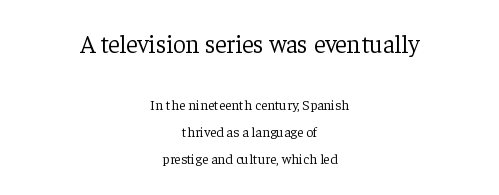
Posture: vertical. No word sits above an underline. Both edges are ragged and mirror each other, which tells us the setting is centered. Unbolded letterforms with no extra heft.
